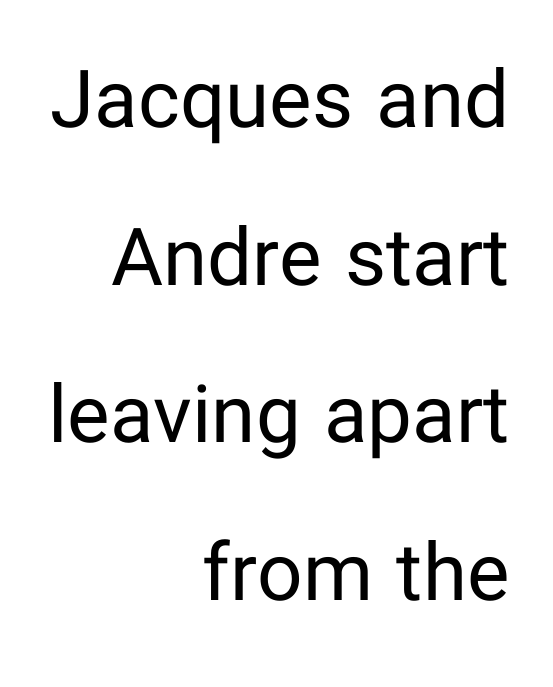
The face used here is rendered with its standard letterfit. Is this a heavy cut? Hardly; it is regular or lighter. No word sits above an underline. If you measured baseline to baseline, you'd find a long distance. Varying glyph widths throughout — classic text-font behaviour. A flush-right, rag-left setting is used for this passage.
